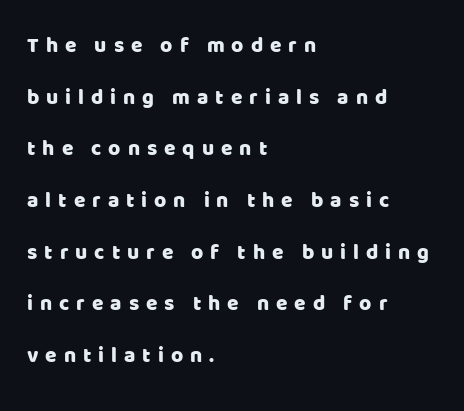
Q: Is the text italic (slanted)? A: No, it is upright.
Q: Is the text underlined? A: No.
Q: How is the paragraph aligned? A: Left-aligned.
Q: Is the spacing between letters normal or unusually wide? A: Unusually wide.
Q: Is the spacing between lines tight, normal or loose? A: Loose.
